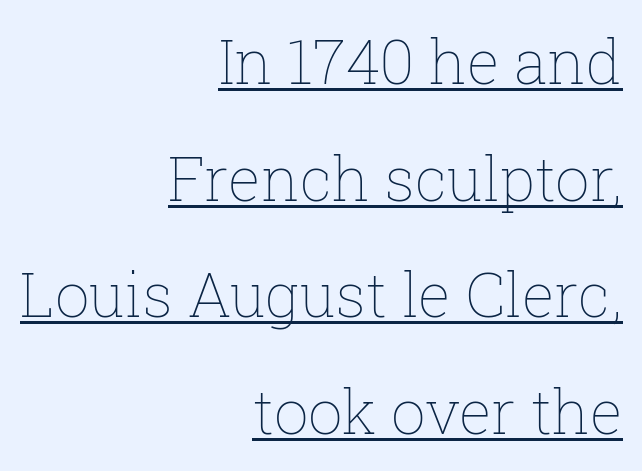
Nope, not italic — everything's standing straight. The weight would be labelled regular, book, light, or lighter still. These lines stand farther apart than default settings would place them. This sample carries an underscore along the baseline area.
